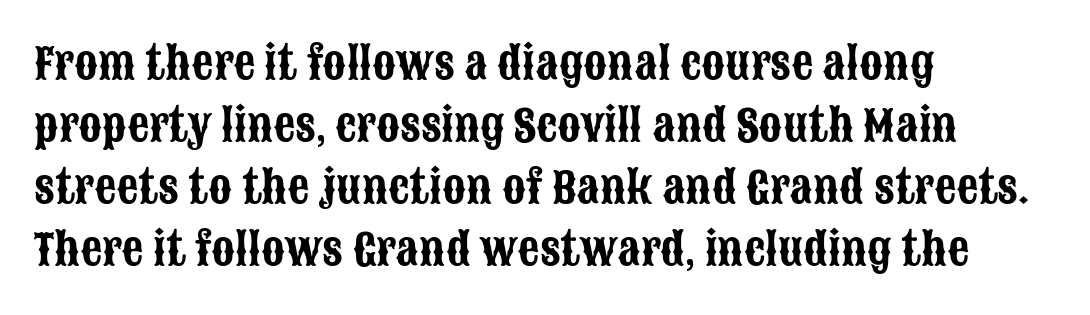
Q: Is the text italic (slanted)? A: No, it is upright.
Q: Is the typeface a serif or a sans-serif typeface? A: Sans-serif.
Q: Is the text underlined? A: No.
Q: How is the paragraph aligned? A: Left-aligned.
Q: Is the spacing between letters normal or unusually wide? A: Normal.
Q: Is the spacing between lines tight, normal or loose? A: Normal.
Q: Width (condensed, normal, or wide)? A: Condensed.
Q: Stroke contrast? A: Low.
Q: x-height? A: Large.
Q: Monospaced? A: No.
